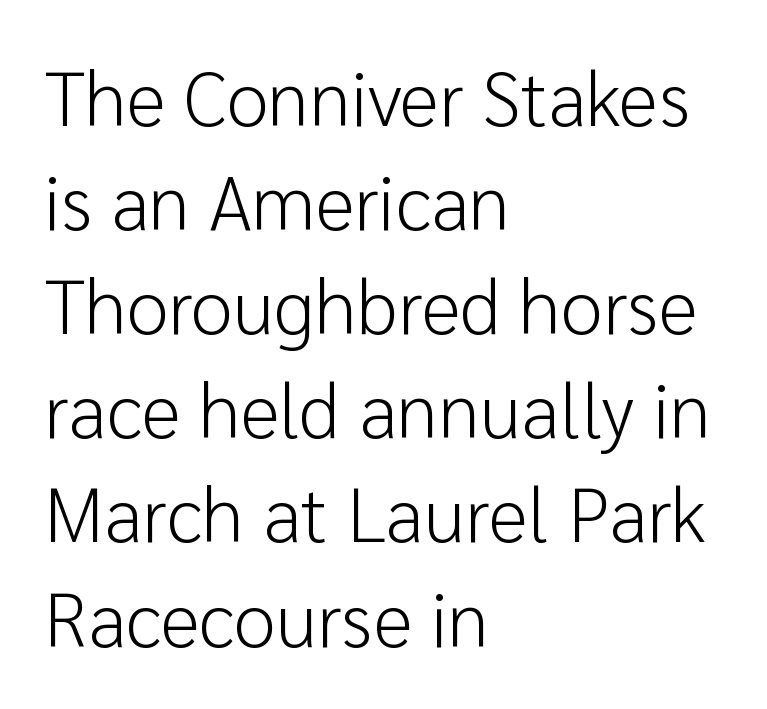
Only glyphs here, with clear space below each row. Think standard paragraph weight, or any step lighter than that. These lines are composed in type without serifs. Every row of glyphs begins at an identical x-position on the left.
